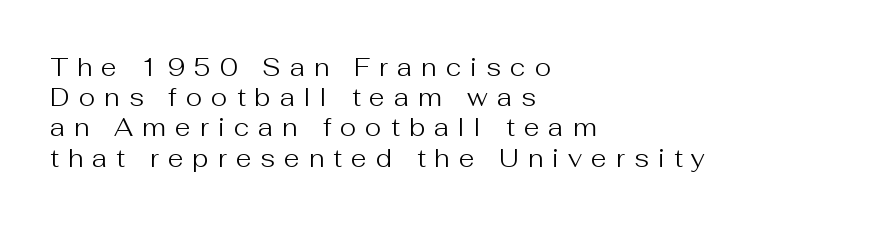
{"italic": "no", "bold": "no", "underline": "no", "align": "left", "line_spacing_ratio": 1.21, "letter_spacing": "wide", "letter_spacing_em": 0.37, "glyph_px": 25}
